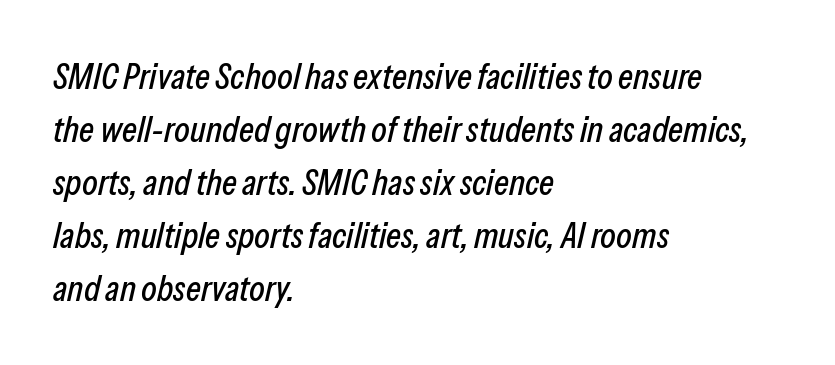
Each new line begins a customary step beneath the previous one. Rendered with sloped, italic letterforms. One-word summary of the alignment: left. Standard letterfit; no display-style spreading of the glyphs. Nobody drew a line under any word here.
